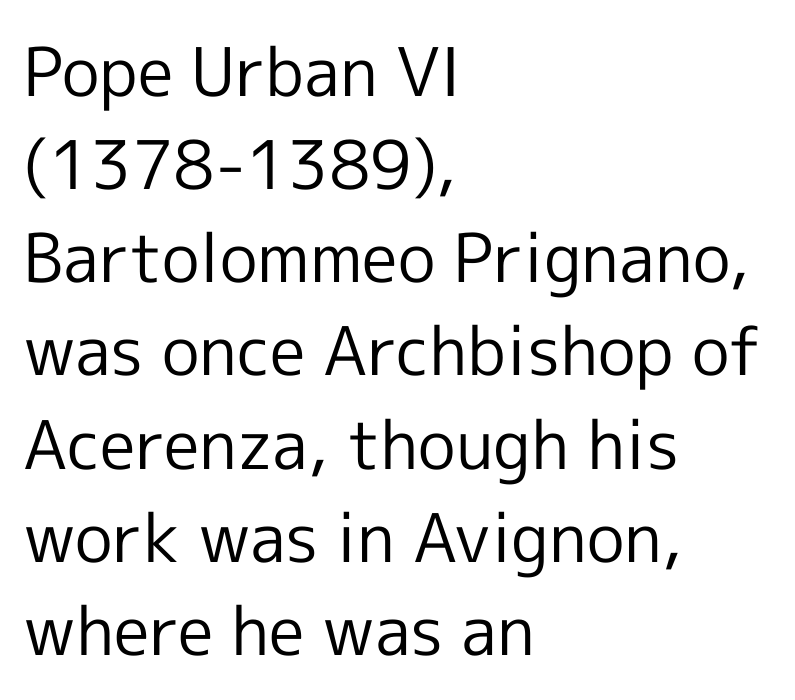
{"serif": "no", "italic": "no", "bold": "no", "weight": "regular", "width": "normal", "x_height": "medium", "monospaced": "no", "underline": "no", "align": "left", "line_spacing": "normal", "line_spacing_ratio": 1.39, "letter_spacing": "normal", "letter_spacing_em": 0.0, "glyph_px": 67}
